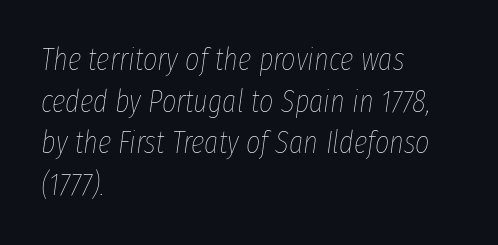
The specimen omits any rule beneath the text block's lines. Quick note: interline space is typical. These glyphs show unthickened strokes, regular width or finer. A typesetter would call this proportional, since set widths differ per character. The passage is arranged the way most books set body copy — flush left.
